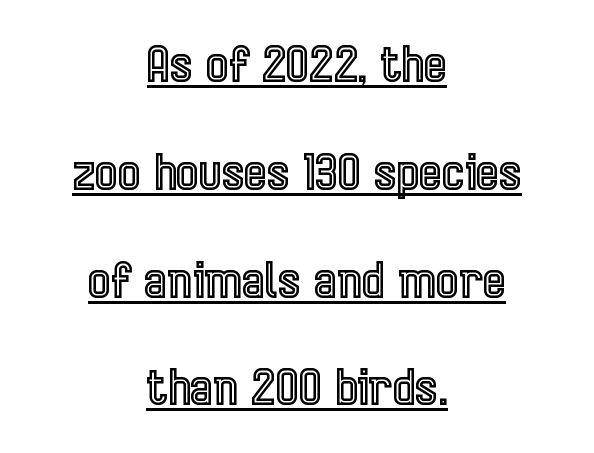
The image shows 49 px condensed type, upright; set centered, loose line spacing (2.2x), normal letter spacing, underlined; a medium x-height.
